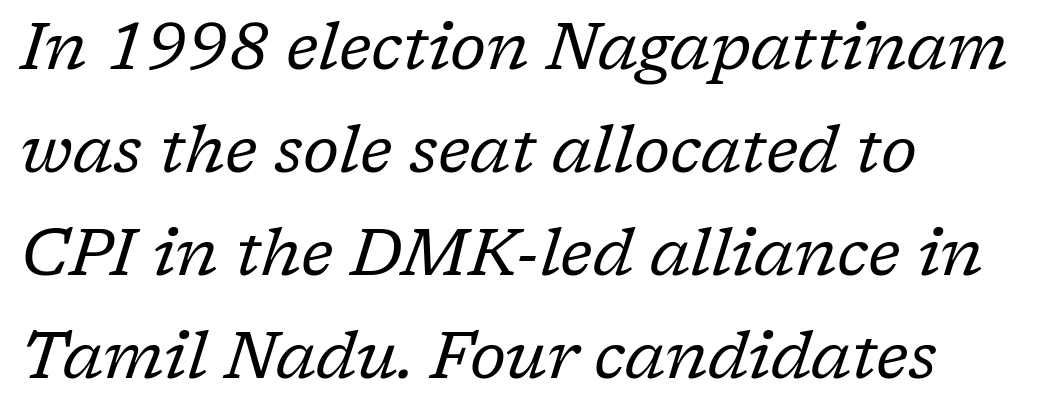
{"serif": "yes", "italic": "yes", "lean": "right", "slant_degrees": 17, "bold": "no", "weight": "regular", "width": "normal", "stroke_contrast": "low", "x_height": "medium", "monospaced": "no", "underline": "no", "align": "left", "line_spacing": "normal", "line_spacing_ratio": 1.56, "letter_spacing": "normal", "letter_spacing_em": 0.0, "glyph_px": 66}
